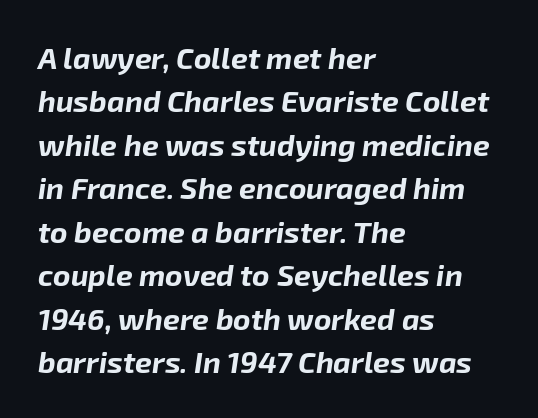
Q: Is the text bold? A: Yes.
Q: Is the text italic (slanted)? A: Yes, it leans right by about 8 degrees.
Q: Is the text underlined? A: No.
Q: How is the paragraph aligned? A: Left-aligned.
Q: Is the spacing between letters normal or unusually wide? A: Normal.
Q: Is the spacing between lines tight, normal or loose? A: Normal.
Q: Width (condensed, normal, or wide)? A: Normal.
Q: Stroke contrast? A: Low.
Q: x-height? A: Medium.
Q: Monospaced? A: No.
